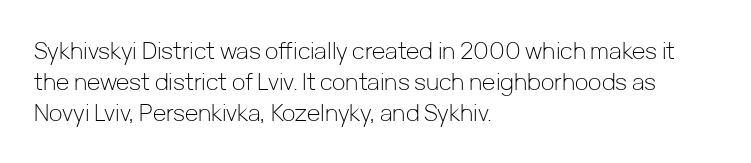
Q: Is the text bold? A: No.
Q: Is the text italic (slanted)? A: No, it is upright.
Q: Is the text underlined? A: No.
Q: How is the paragraph aligned? A: Left-aligned.
Q: Is the spacing between letters normal or unusually wide? A: Normal.
Q: Is the spacing between lines tight, normal or loose? A: Normal.
